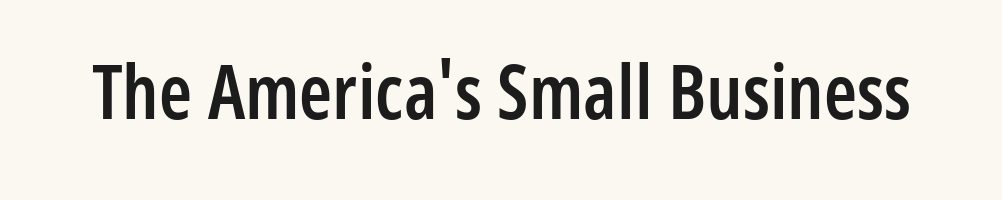
{"serif": "no", "italic": "no", "bold": "semi", "weight": "semibold", "width": "condensed", "stroke_contrast": "low", "x_height": "medium", "monospaced": "no", "underline": "no", "letter_spacing": "normal", "letter_spacing_em": 0.0, "glyph_px": 75}
